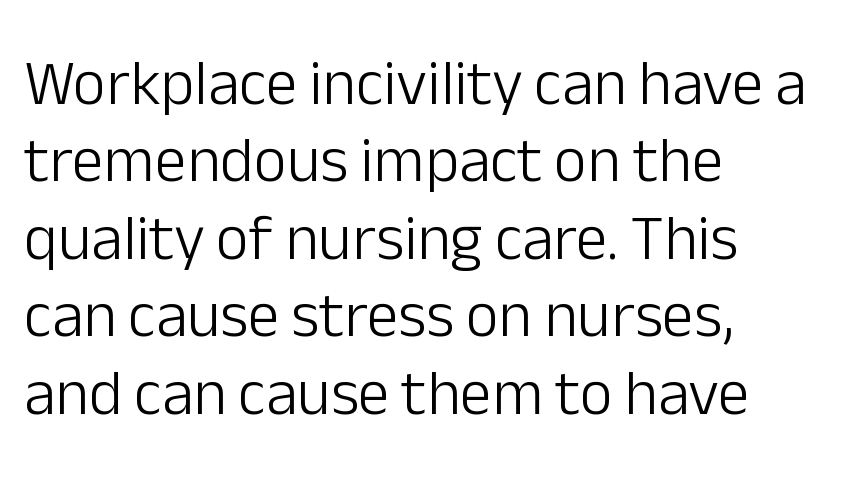
The image shows 64 px light sans-serif type, upright; set left-aligned, line spacing 1.21x, normal letter spacing, not underlined; low stroke contrast and a medium x-height.
